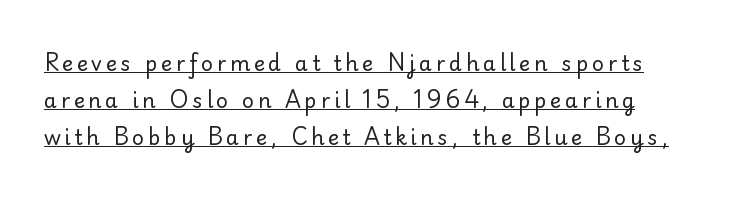
Tall strokes in this sample are plumb rather than angled. Is there an underline? Yes — a line sits under the letters. Visually the block forms a straight wall on the left and a jagged coastline on the right. No extra ink here — the face is not bold.
